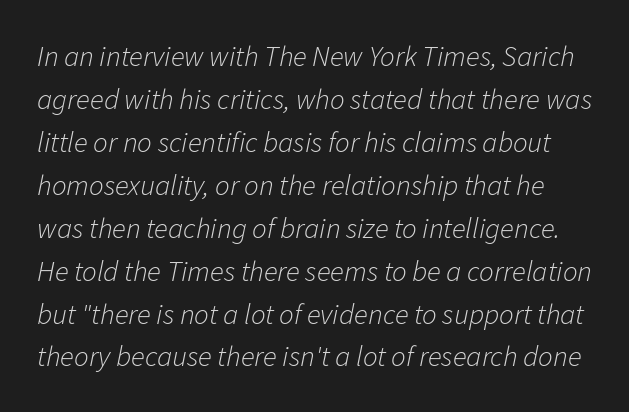
{"italic": "yes", "lean": "right", "slant_degrees": 11, "bold": "no", "weight": "light", "width": "normal", "stroke_contrast": "low", "x_height": "medium", "monospaced": "no", "underline": "no", "line_spacing": "normal", "line_spacing_ratio": 1.48, "letter_spacing": "normal", "letter_spacing_em": 0.0, "glyph_px": 29}
